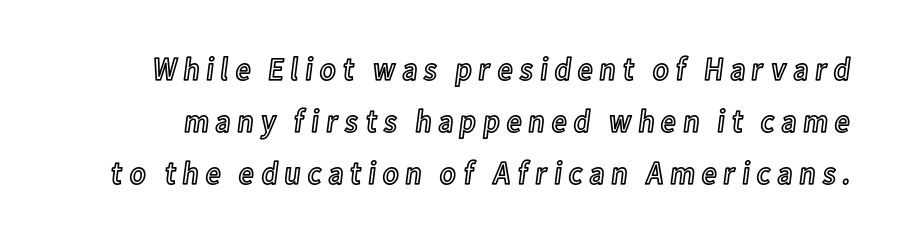
{"width": "condensed", "x_height": "medium", "monospaced": "no", "underline": "no", "line_spacing": "normal", "line_spacing_ratio": 1.57, "glyph_px": 33}
